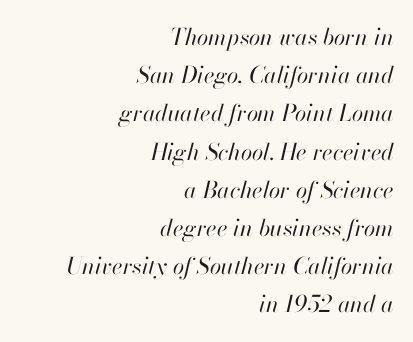
Q: Is the text bold? A: No.
Q: Is the text italic (slanted)? A: Yes, it leans right by about 13 degrees.
Q: Is the text underlined? A: No.
Q: How is the paragraph aligned? A: Right-aligned.
Q: Is the spacing between letters normal or unusually wide? A: Normal.
Q: Is the spacing between lines tight, normal or loose? A: Normal.
